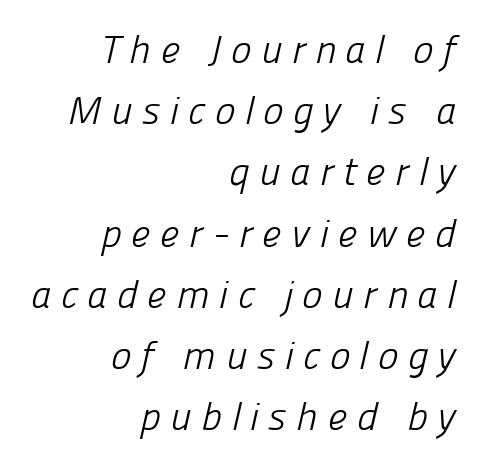
The image shows 39 px light sans-serif type; set right-aligned, normal line spacing (1.57x), unusually wide letter spacing (+0.24 em), not underlined; low stroke contrast and a medium x-height.
